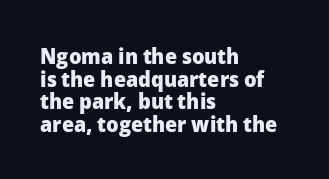
Q: Is the text bold? A: Yes.
Q: Is the text italic (slanted)? A: No, it is upright.
Q: Is the text underlined? A: No.
Q: How is the paragraph aligned? A: Left-aligned.
Q: Is the spacing between letters normal or unusually wide? A: Normal.
Q: Is the spacing between lines tight, normal or loose? A: Tight.
